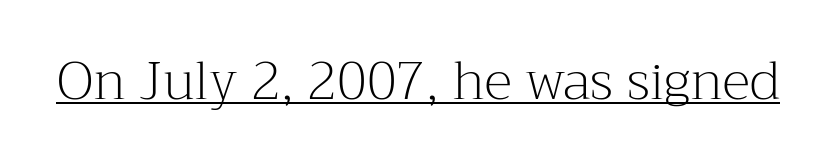
Q: Is the text bold? A: No.
Q: Is the text italic (slanted)? A: No, it is upright.
Q: Is the typeface a serif or a sans-serif typeface? A: Serif.
Q: Is the text underlined? A: Yes.
Q: Is the spacing between letters normal or unusually wide? A: Normal.
Q: Width (condensed, normal, or wide)? A: Normal.
Q: Stroke contrast? A: Medium.
Q: x-height? A: Medium.
Q: Monospaced? A: No.
